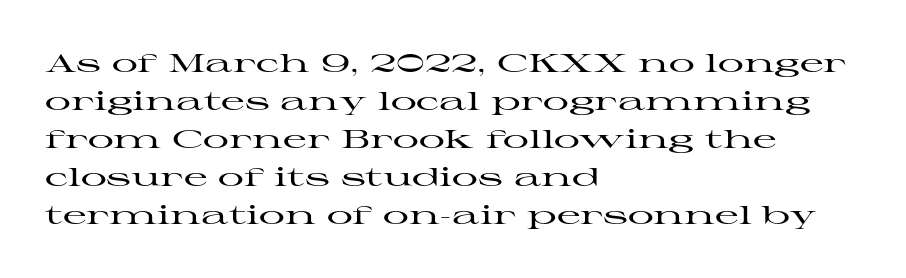
Q: Is the text italic (slanted)? A: No, it is upright.
Q: Is the text underlined? A: No.
Q: How is the paragraph aligned? A: Left-aligned.
Q: Is the spacing between letters normal or unusually wide? A: Normal.
Q: Is the spacing between lines tight, normal or loose? A: Normal.
